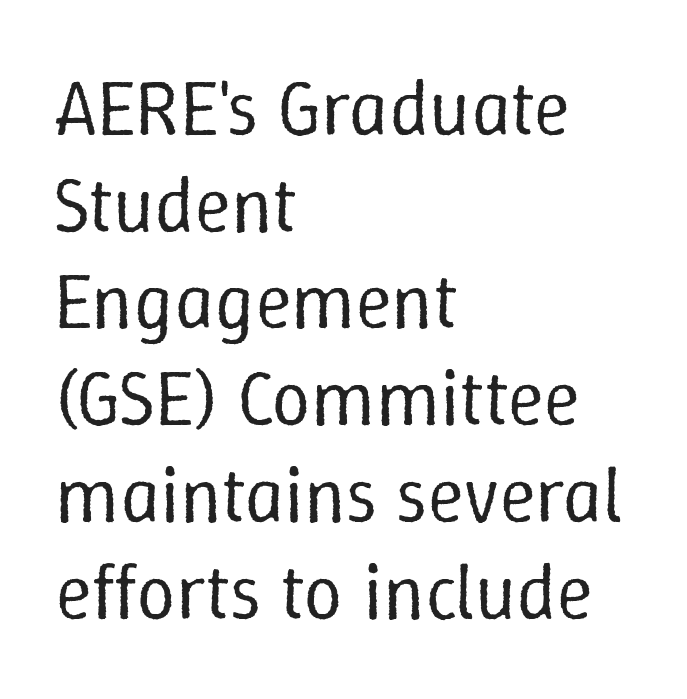
Q: Is the text bold? A: No.
Q: Is the text italic (slanted)? A: No, it is upright.
Q: Is the text underlined? A: No.
Q: How is the paragraph aligned? A: Left-aligned.
Q: Is the spacing between letters normal or unusually wide? A: Normal.
Q: Width (condensed, normal, or wide)? A: Normal.
Q: Stroke contrast? A: Low.
Q: x-height? A: Medium.
Q: Monospaced? A: No.
